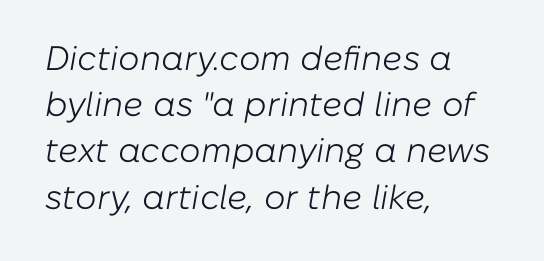
The image shows 34 px light type, italic (leaning right); set left-aligned, normal line spacing (1.36x), normal letter spacing, not underlined; low stroke contrast and a medium x-height.
